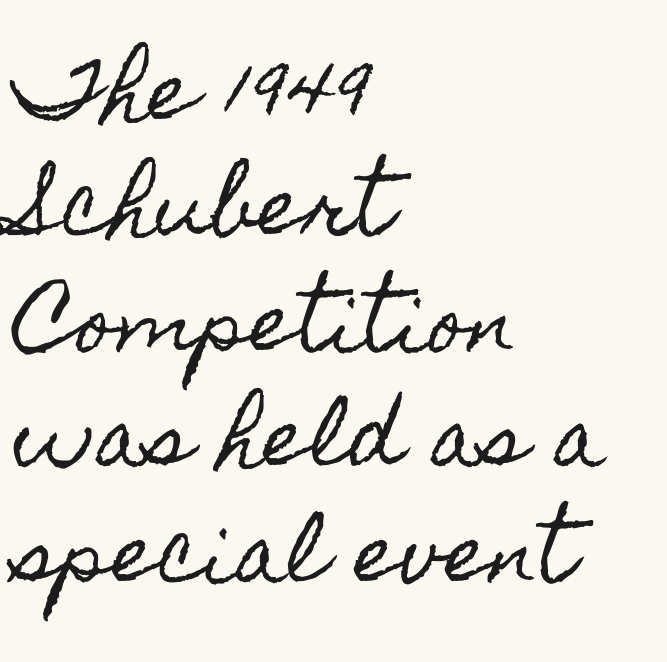
The image shows 78 px condensed type; set left-aligned, normal line spacing (1.48x), normal letter spacing, not underlined; a small x-height.
